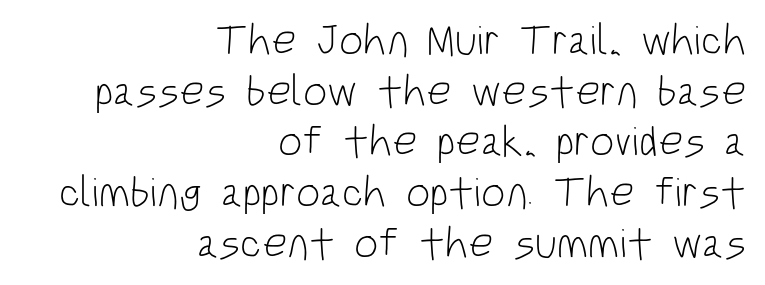
The image shows 43 px light, condensed sans-serif type, upright; set right-aligned, line spacing 1.18x, normal letter spacing, not underlined; low stroke contrast and a large x-height.
